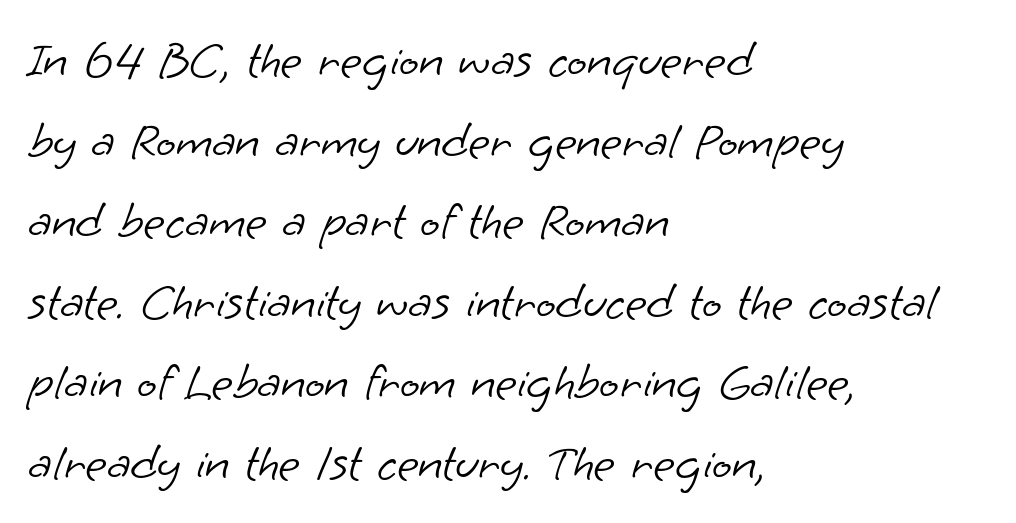
The image shows 52 px light sans-serif type; set left-aligned, normal line spacing (1.55x), normal letter spacing, not underlined; low stroke contrast and a small x-height.
